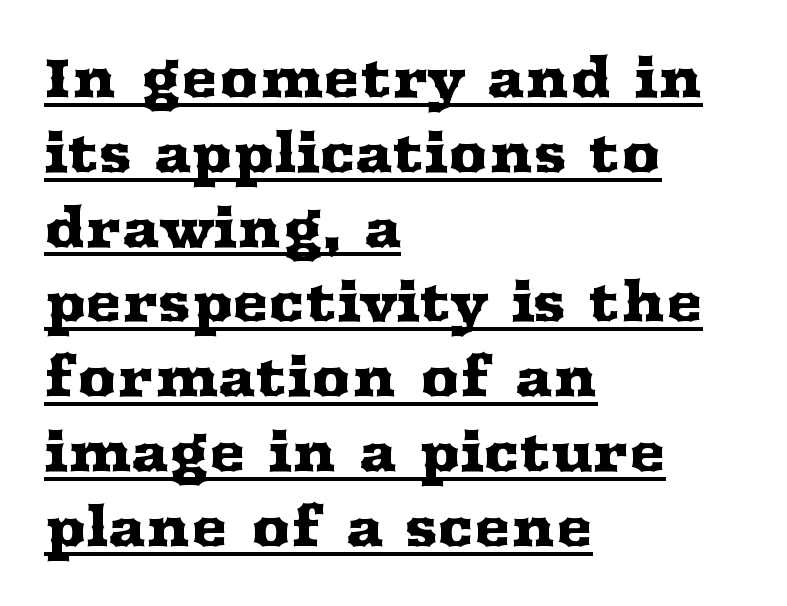
{"serif": "yes", "italic": "no", "width": "wide", "stroke_contrast": "medium", "x_height": "medium", "monospaced": "no", "underline": "yes", "align": "left", "line_spacing": "normal", "line_spacing_ratio": 1.36, "letter_spacing": "normal", "letter_spacing_em": 0.0, "glyph_px": 55}
